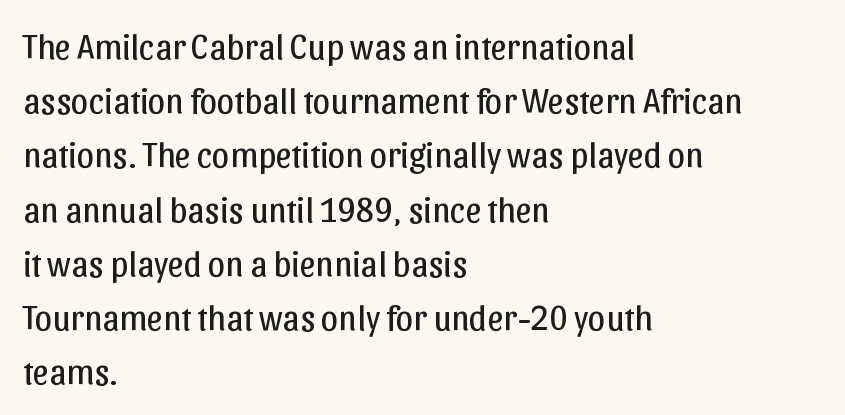
Q: Is the text bold? A: No.
Q: Is the text italic (slanted)? A: No, it is upright.
Q: Is the typeface a serif or a sans-serif typeface? A: Sans-serif.
Q: Is the text underlined? A: No.
Q: How is the paragraph aligned? A: Left-aligned.
Q: Is the spacing between letters normal or unusually wide? A: Normal.
Q: Is the spacing between lines tight, normal or loose? A: Normal.
Q: Width (condensed, normal, or wide)? A: Normal.
Q: Stroke contrast? A: Low.
Q: x-height? A: Medium.
Q: Monospaced? A: No.
